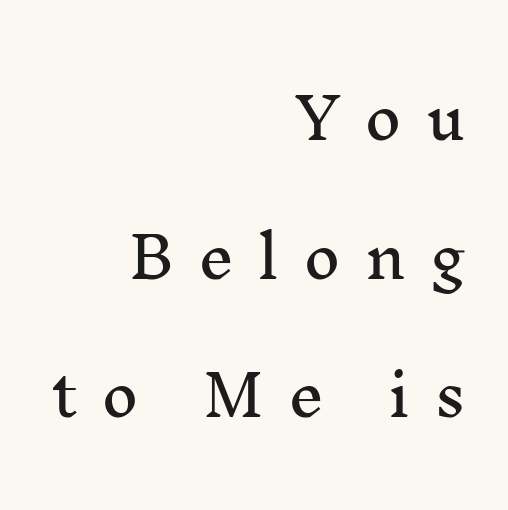
{"serif": "yes", "italic": "no", "width": "normal", "stroke_contrast": "medium", "x_height": "medium", "monospaced": "no", "underline": "no", "align": "right", "line_spacing": "loose", "line_spacing_ratio": 2.43, "letter_spacing": "wide", "letter_spacing_em": 0.42, "glyph_px": 57}
